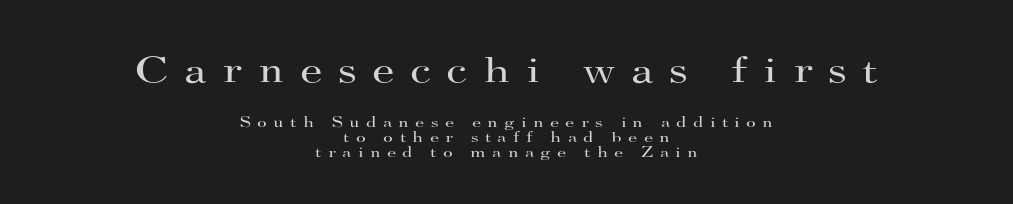
The image shows 37 px regular-weight, wide serif type, upright; set centered, tight line spacing (1.0x), unusually wide letter spacing (+0.42 em), not underlined; the first (top) block is 2.47x larger; high stroke contrast and a small x-height.
